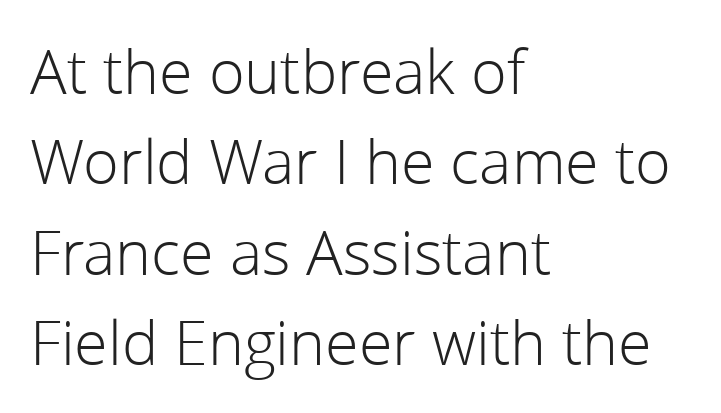
{"serif": "no", "italic": "no", "bold": "no", "weight": "light", "width": "normal", "stroke_contrast": "low", "x_height": "medium", "monospaced": "no", "underline": "no", "align": "left", "line_spacing": "normal", "line_spacing_ratio": 1.48, "letter_spacing": "normal", "letter_spacing_em": 0.0, "glyph_px": 61}
